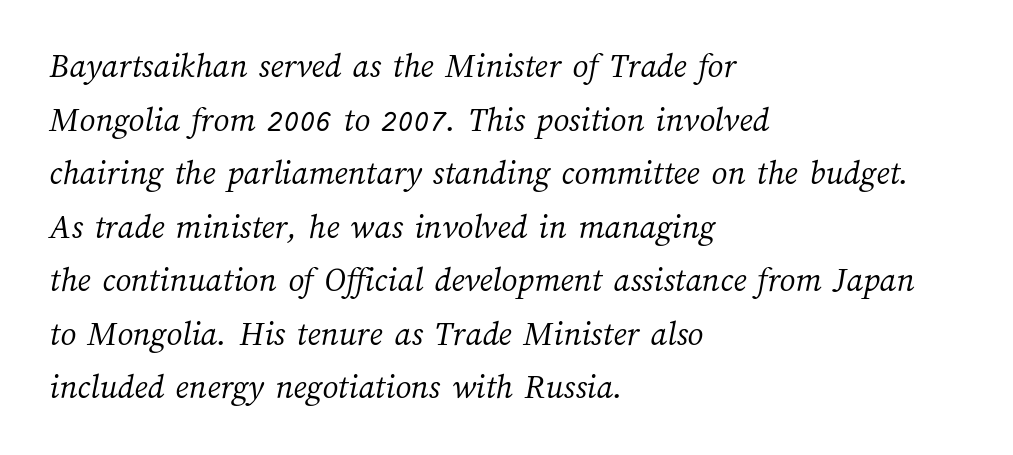
Varying glyph widths throughout — classic text-font behaviour. Beneath every word, the page is bare. Baseline-to-baseline distance is the conventional proportion of letter height. These glyphs show unthickened strokes, regular width or finer.
